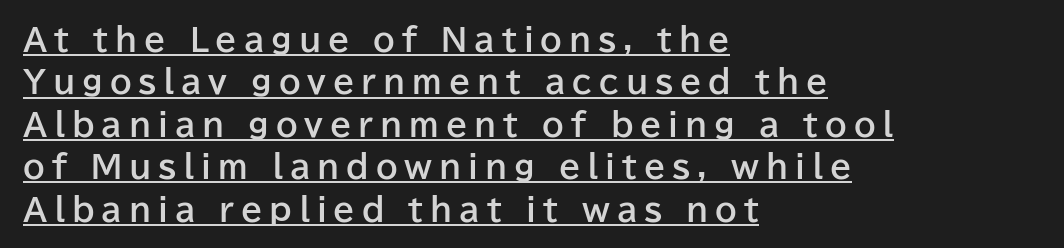
The image shows 31 px bold sans-serif type, upright; set left-aligned, normal line spacing (1.37x), unusually wide letter spacing (+0.22 em), underlined; low stroke contrast and a medium x-height.
